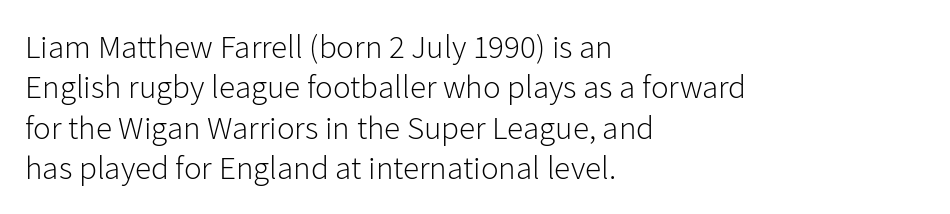
Which margin do the lines hug? The left one — the right edge is uneven. Rendered with straight, roman letterforms. The letters advance in unequal steps, a hallmark of proportional type. The type is set solid horizontally, with unmodified tracking.
